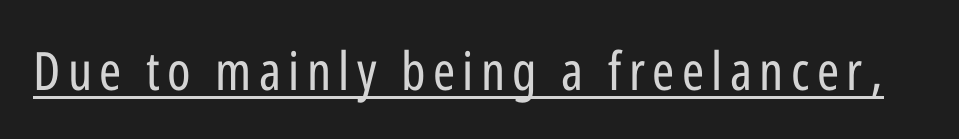
{"serif": "no", "italic": "no", "bold": "no", "weight": "regular", "width": "condensed", "stroke_contrast": "low", "x_height": "medium", "monospaced": "no", "underline": "yes", "glyph_px": 53}
